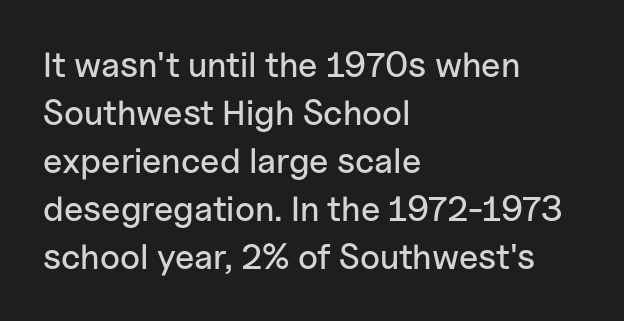
The image shows 35 px sans-serif type, upright; set left-aligned, normal line spacing (1.37x), normal letter spacing, not underlined; low stroke contrast and a medium x-height.
